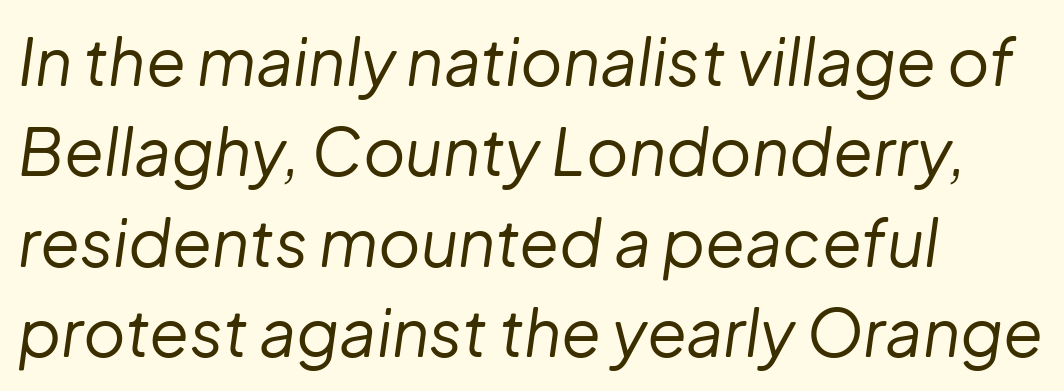
All the whitespace from short lines collects on the right. Rule under the text: the space is simply empty. Weight: regular or lighter. An italicized treatment has been applied to the whole sample. The rows are spaced the way most documents space them. You could not count columns in this text — the font is proportionally spaced.
